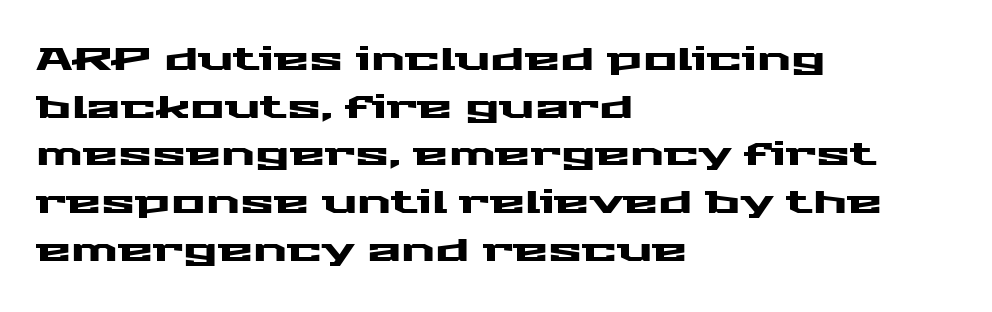
The image shows 32 px wide sans-serif type, upright; set left-aligned, normal line spacing (1.49x), normal letter spacing, not underlined; medium stroke contrast and a medium x-height.
